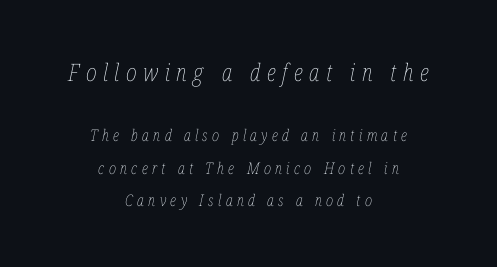
{"italic": "yes", "lean": "right", "slant_degrees": 12, "bold": "no", "underline": "no", "align": "center", "line_spacing": "loose", "line_spacing_ratio": 2.04, "letter_spacing": "wide", "letter_spacing_em": 0.27, "larger_block": "first", "size_ratio": 1.5, "glyph_px": 24}
